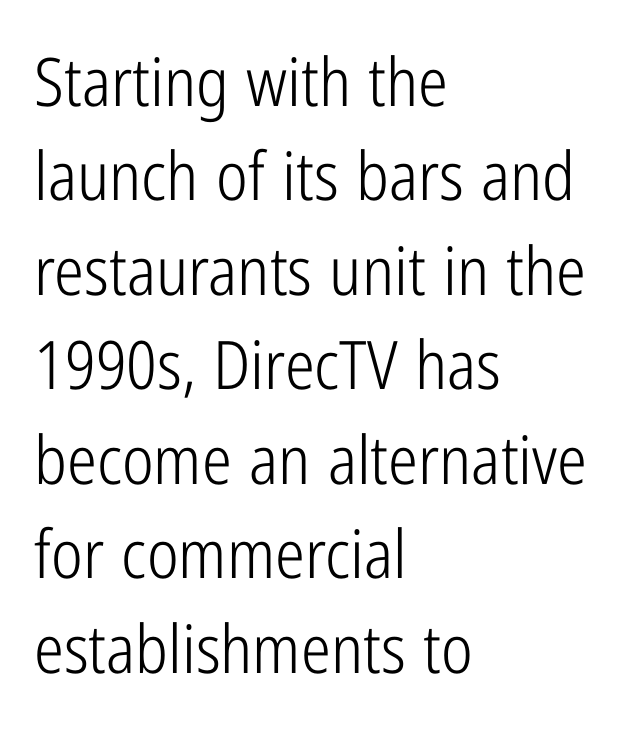
Q: Is the text bold? A: No.
Q: Is the text italic (slanted)? A: No, it is upright.
Q: Is the typeface a serif or a sans-serif typeface? A: Sans-serif.
Q: Is the text underlined? A: No.
Q: How is the paragraph aligned? A: Left-aligned.
Q: Is the spacing between letters normal or unusually wide? A: Normal.
Q: Is the spacing between lines tight, normal or loose? A: Normal.
Q: Width (condensed, normal, or wide)? A: Condensed.
Q: Stroke contrast? A: Low.
Q: x-height? A: Medium.
Q: Monospaced? A: No.
